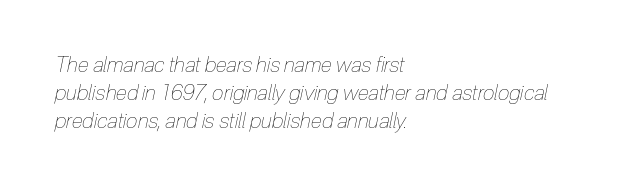
On a weight scale, this lands at 450 or below. The words here are not underlined. Line spacing here is normal. Slanted lettering throughout. In terms of letterspacing, this is plain default setting.
